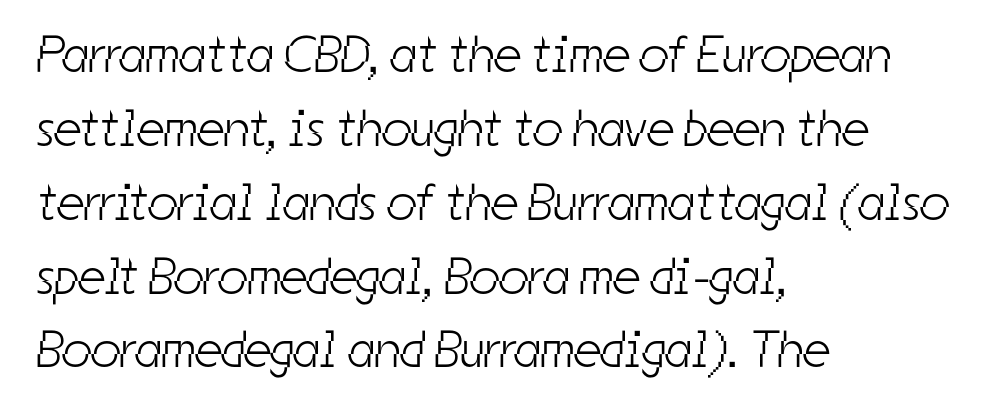
The paragraph has a hard left edge and a soft right edge. Students, observe: this is what conventionally led text looks like. Does the type have serifs? No, each stem ends abruptly. Students, note that the glyphs here touch the page at normal intervals. Underline: absent. Is the stroke heavy? The answer is a plain regular-or-lighter.
